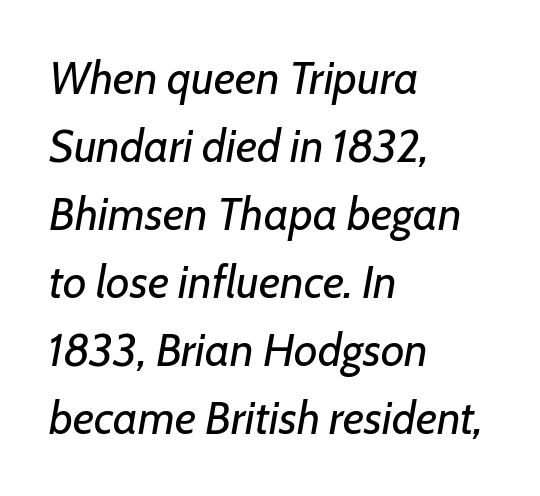
Q: Is the text bold? A: No.
Q: Is the text italic (slanted)? A: Yes, it leans right by about 7 degrees.
Q: Is the text underlined? A: No.
Q: How is the paragraph aligned? A: Left-aligned.
Q: Is the spacing between letters normal or unusually wide? A: Normal.
Q: Is the spacing between lines tight, normal or loose? A: Normal.
Q: Width (condensed, normal, or wide)? A: Normal.
Q: Stroke contrast? A: Low.
Q: x-height? A: Medium.
Q: Monospaced? A: No.
